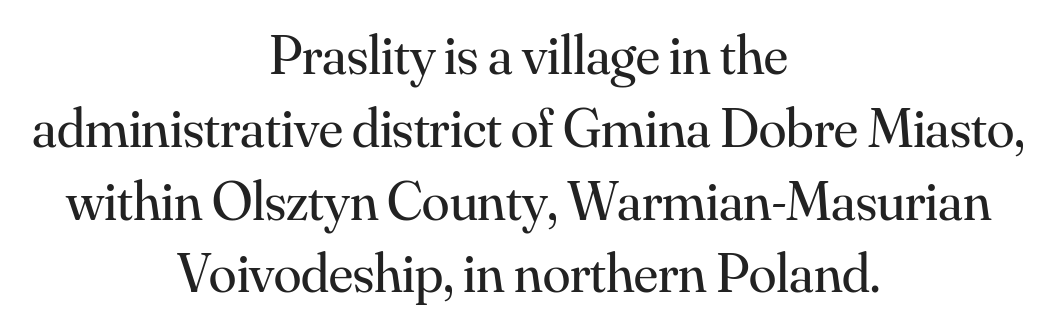
The image shows 56 px regular-weight serif type, upright; set centered, normal line spacing (1.3x), normal letter spacing, not underlined; medium stroke contrast and a small x-height.
